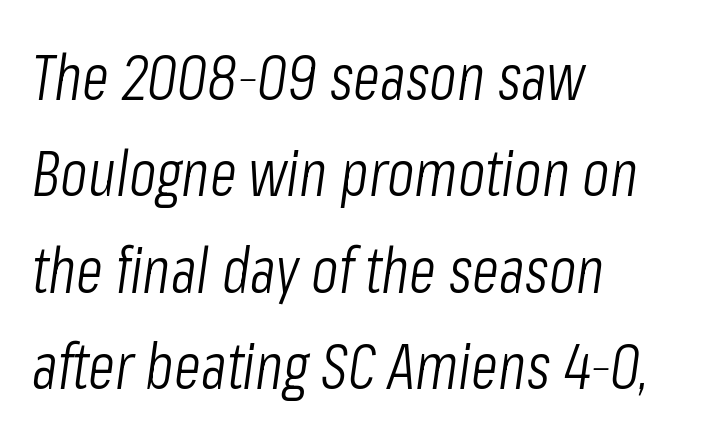
{"italic": "yes", "lean": "right", "slant_degrees": 8, "bold": "no", "weight": "light", "width": "condensed", "stroke_contrast": "low", "x_height": "medium", "monospaced": "no", "underline": "no", "align": "left", "line_spacing": "normal", "line_spacing_ratio": 1.53, "letter_spacing": "normal", "letter_spacing_em": 0.0, "glyph_px": 63}
